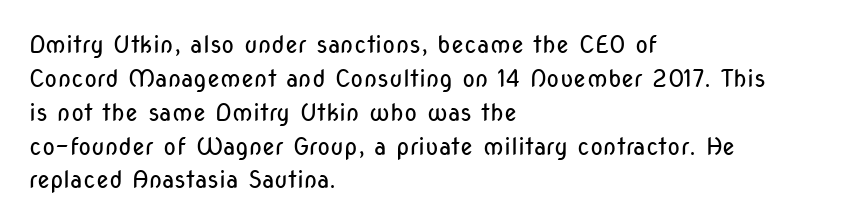
Decoration check: the copy has no underline. Teacher's note: observe the even left margin — that is flush-left alignment. Interline gaps are of average width in this sample. No chunkiness to these letters — they're not bold. These lines were composed using upright roman letters.
